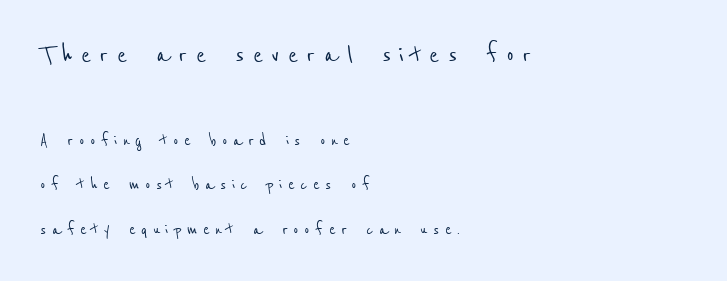
{"serif": "no", "width": "condensed", "stroke_contrast": "low", "x_height": "medium", "monospaced": "no", "underline": "no", "align": "left", "line_spacing": "loose", "line_spacing_ratio": 2.23, "letter_spacing": "wide", "letter_spacing_em": 0.27, "larger_block": "first", "size_ratio": 1.5, "glyph_px": 30}
